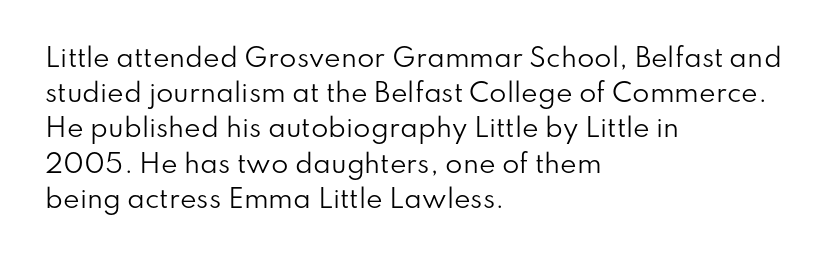
Q: Is the text bold? A: No.
Q: Is the text italic (slanted)? A: No, it is upright.
Q: Is the text underlined? A: No.
Q: How is the paragraph aligned? A: Left-aligned.
Q: Is the spacing between letters normal or unusually wide? A: Normal.
Q: Is the spacing between lines tight, normal or loose? A: Normal.
